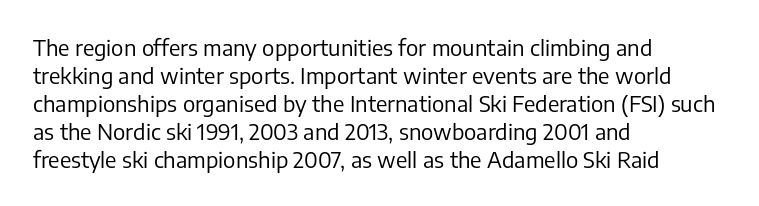
Q: Is the text bold? A: No.
Q: Is the text italic (slanted)? A: No, it is upright.
Q: Is the text underlined? A: No.
Q: How is the paragraph aligned? A: Left-aligned.
Q: Is the spacing between letters normal or unusually wide? A: Normal.
Q: Is the spacing between lines tight, normal or loose? A: Normal.
